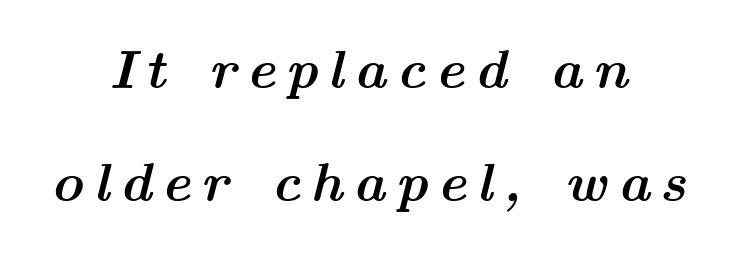
Q: Is the text bold? A: Yes.
Q: Is the text italic (slanted)? A: Yes, it leans right by about 14 degrees.
Q: Is the text underlined? A: No.
Q: How is the paragraph aligned? A: Centered.
Q: Is the spacing between lines tight, normal or loose? A: Loose.
Q: Width (condensed, normal, or wide)? A: Wide.
Q: Stroke contrast? A: Medium.
Q: x-height? A: Medium.
Q: Monospaced? A: No.
